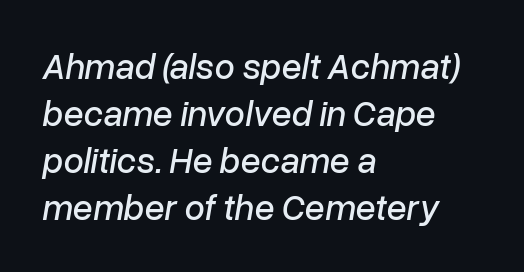
The image shows 36 px text type, italic (leaning right); set left-aligned, normal line spacing (1.31x), normal letter spacing, not underlined; low stroke contrast and a medium x-height.
